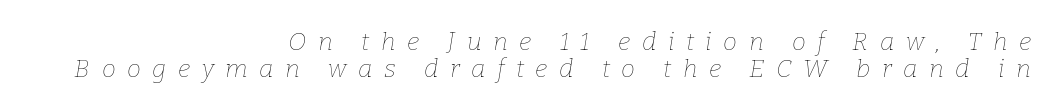
{"italic": "yes", "lean": "right", "slant_degrees": 9, "bold": "no", "underline": "no", "align": "right", "line_spacing": "tight", "line_spacing_ratio": 1.1, "letter_spacing": "wide", "letter_spacing_em": 0.46, "glyph_px": 25}
